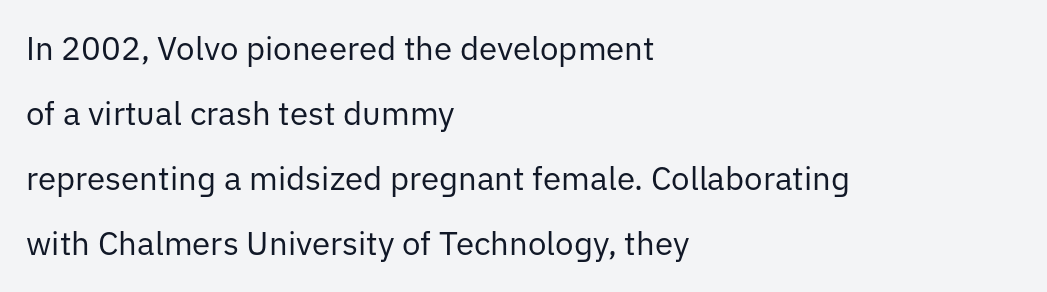
The passage shown is not underscored anywhere. Each line starts at the same left margin while the right side varies. The horizontal fit of the characters is conventional and even. Notice how the stems are strictly vertical — no italics here. Varying glyph widths throughout — classic text-font behaviour.
